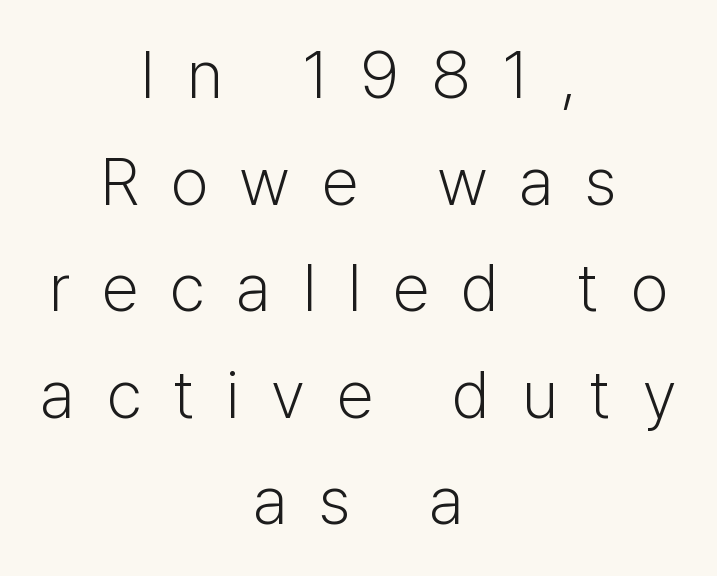
Q: Is the text bold? A: No.
Q: Is the text italic (slanted)? A: No, it is upright.
Q: Is the typeface a serif or a sans-serif typeface? A: Sans-serif.
Q: Is the text underlined? A: No.
Q: How is the paragraph aligned? A: Centered.
Q: Is the spacing between letters normal or unusually wide? A: Unusually wide.
Q: Is the spacing between lines tight, normal or loose? A: Normal.
Q: Width (condensed, normal, or wide)? A: Normal.
Q: Stroke contrast? A: Low.
Q: x-height? A: Medium.
Q: Monospaced? A: No.
